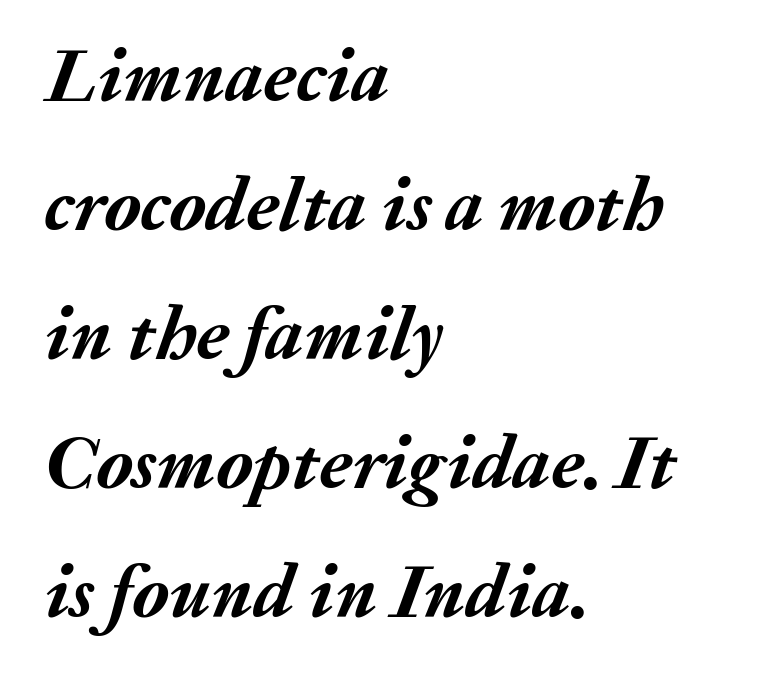
Varying glyph widths throughout — classic text-font behaviour. What stands out about the letter spacing? Nothing — it is the standard amount. All the whitespace from short lines collects on the right. When letters slant like this, we call the style italic.
